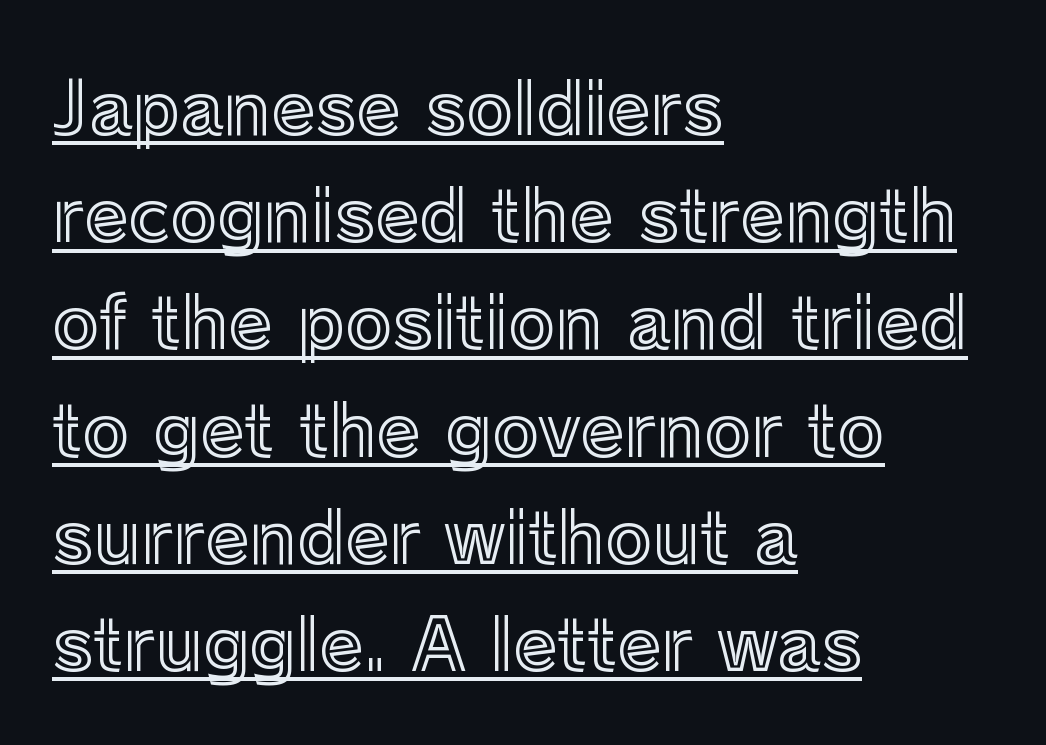
Q: Is the text italic (slanted)? A: No, it is upright.
Q: Is the text underlined? A: Yes.
Q: How is the paragraph aligned? A: Left-aligned.
Q: Is the spacing between letters normal or unusually wide? A: Normal.
Q: Is the spacing between lines tight, normal or loose? A: Normal.
Q: Width (condensed, normal, or wide)? A: Normal.
Q: x-height? A: Medium.
Q: Monospaced? A: No.
